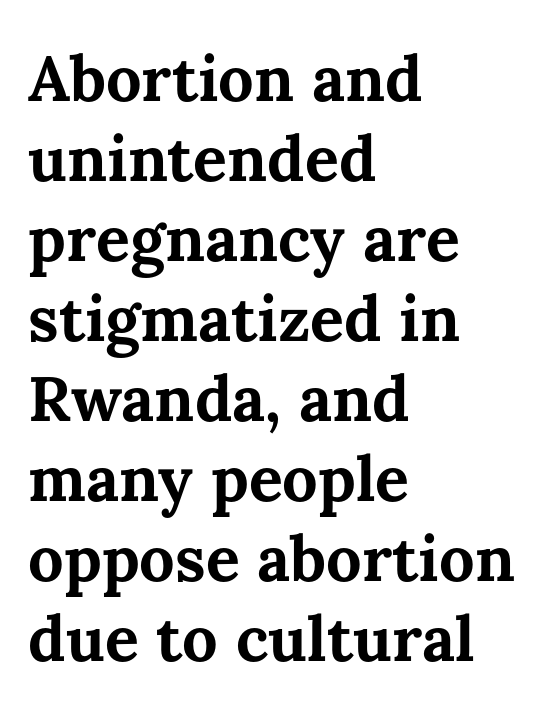
The image shows 63 px bold type, upright; set left-aligned, normal line spacing (1.27x), normal letter spacing, not underlined; medium stroke contrast and a medium x-height.
